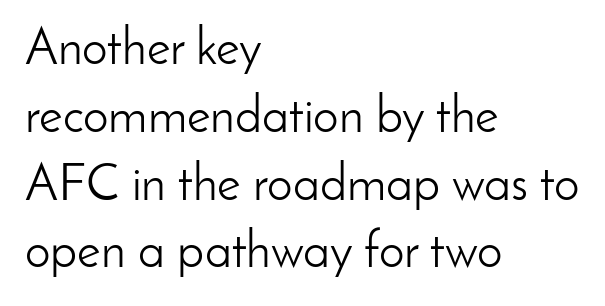
Q: Is the text bold? A: No.
Q: Is the text italic (slanted)? A: No, it is upright.
Q: Is the typeface a serif or a sans-serif typeface? A: Sans-serif.
Q: Is the text underlined? A: No.
Q: How is the paragraph aligned? A: Left-aligned.
Q: Is the spacing between letters normal or unusually wide? A: Normal.
Q: Is the spacing between lines tight, normal or loose? A: Normal.
Q: Width (condensed, normal, or wide)? A: Normal.
Q: Stroke contrast? A: Low.
Q: x-height? A: Small.
Q: Monospaced? A: No.
